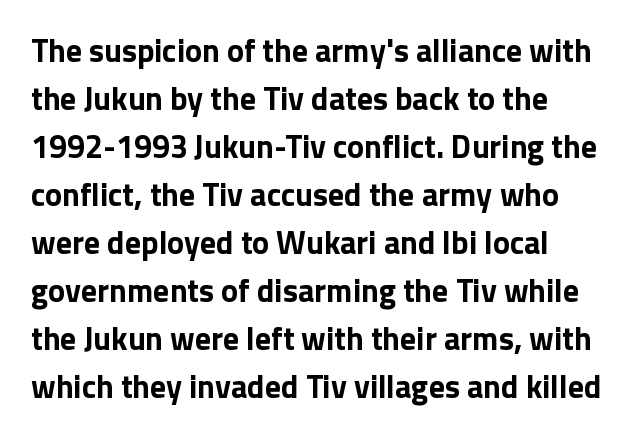
{"serif": "no", "italic": "no", "bold": "yes", "weight": "bold", "width": "normal", "stroke_contrast": "low", "x_height": "medium", "monospaced": "no", "underline": "no", "line_spacing": "normal", "line_spacing_ratio": 1.5, "letter_spacing": "normal", "letter_spacing_em": 0.0, "glyph_px": 32}
